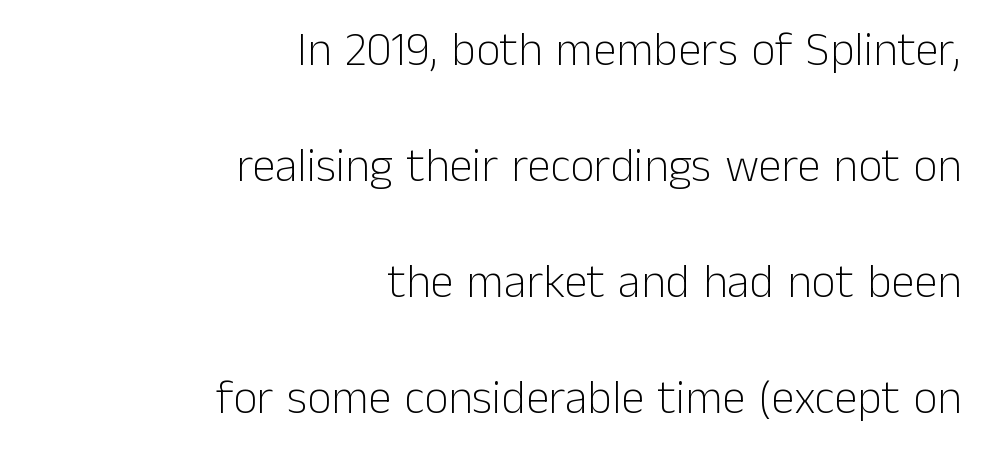
Q: Is the text bold? A: No.
Q: Is the text italic (slanted)? A: No, it is upright.
Q: Is the typeface a serif or a sans-serif typeface? A: Sans-serif.
Q: Is the text underlined? A: No.
Q: How is the paragraph aligned? A: Right-aligned.
Q: Is the spacing between letters normal or unusually wide? A: Normal.
Q: Is the spacing between lines tight, normal or loose? A: Loose.
Q: Width (condensed, normal, or wide)? A: Normal.
Q: Stroke contrast? A: Low.
Q: x-height? A: Medium.
Q: Monospaced? A: No.
